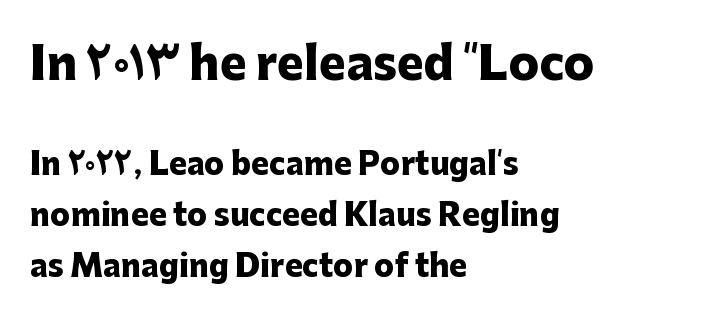
You could not count columns in this text — the font is proportionally spaced. Students, note that the glyphs here touch the page at normal intervals. The initial chunk of copy outweighs the following chunk in type size. This sample uses a sans-serif face. The passage shown stacks its lines at a standard gap.
